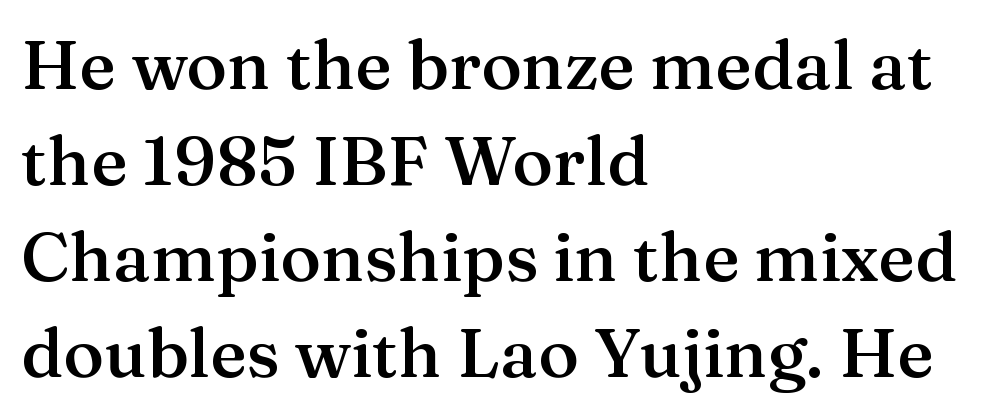
{"serif": "yes", "italic": "no", "bold": "semi", "weight": "semibold", "width": "normal", "stroke_contrast": "medium", "x_height": "medium", "monospaced": "no", "underline": "no", "align": "left", "line_spacing": "normal", "line_spacing_ratio": 1.39, "letter_spacing": "normal", "letter_spacing_em": 0.0, "glyph_px": 69}
